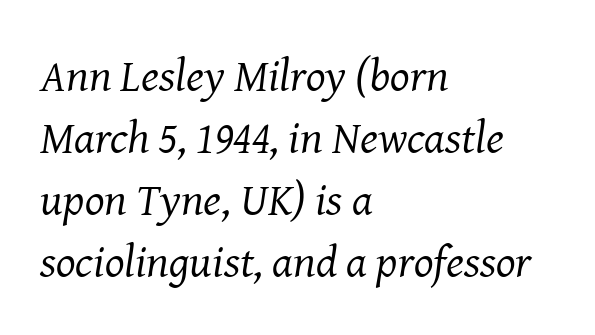
{"serif": "yes", "italic": "yes", "lean": "right", "slant_degrees": 8, "bold": "no", "weight": "regular", "width": "normal", "stroke_contrast": "medium", "x_height": "medium", "monospaced": "no", "underline": "no", "align": "left", "line_spacing": "normal", "line_spacing_ratio": 1.35, "letter_spacing": "normal", "letter_spacing_em": 0.0, "glyph_px": 46}
